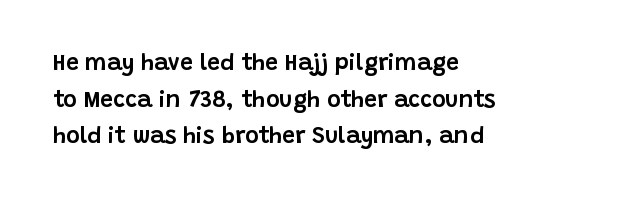
{"italic": "no", "underline": "no", "align": "left", "line_spacing": "normal", "line_spacing_ratio": 1.59, "letter_spacing": "normal", "letter_spacing_em": 0.0, "glyph_px": 23}
